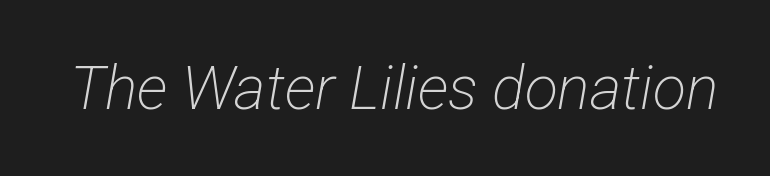
Q: Is the text bold? A: No.
Q: Is the typeface a serif or a sans-serif typeface? A: Sans-serif.
Q: Is the text underlined? A: No.
Q: Is the spacing between letters normal or unusually wide? A: Normal.
Q: Width (condensed, normal, or wide)? A: Condensed.
Q: Stroke contrast? A: Low.
Q: x-height? A: Medium.
Q: Monospaced? A: No.
